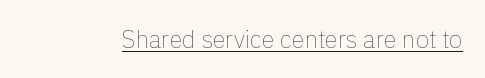
Underlined type. When letters stand straight like this, we call the style roman or upright. The line texture is even and compact thanks to regular tracking. The strokes carry an ordinary text weight at most.
